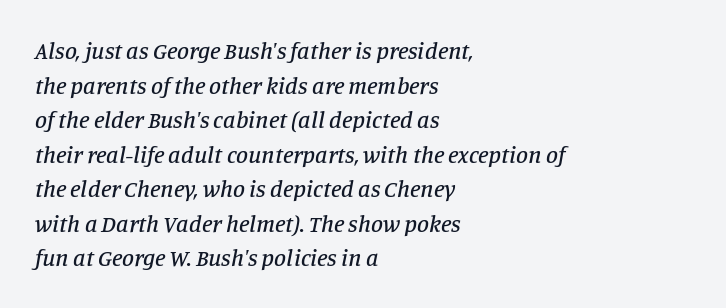
The image shows 24 px text type, italic (leaning right); set left-aligned, normal line spacing (1.44x), normal letter spacing, not underlined.
